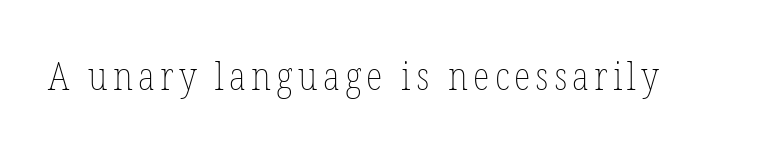
The image shows 39 px thin, condensed type, upright; set not underlined; low stroke contrast and a medium x-height.
